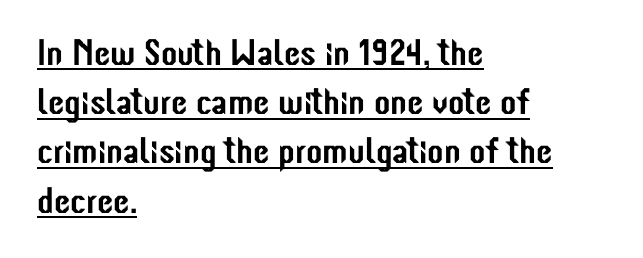
Q: Is the text italic (slanted)? A: No, it is upright.
Q: Is the typeface a serif or a sans-serif typeface? A: Sans-serif.
Q: Is the text underlined? A: Yes.
Q: How is the paragraph aligned? A: Left-aligned.
Q: Is the spacing between letters normal or unusually wide? A: Normal.
Q: Is the spacing between lines tight, normal or loose? A: Normal.
Q: Width (condensed, normal, or wide)? A: Condensed.
Q: Stroke contrast? A: Low.
Q: x-height? A: Medium.
Q: Monospaced? A: No.
